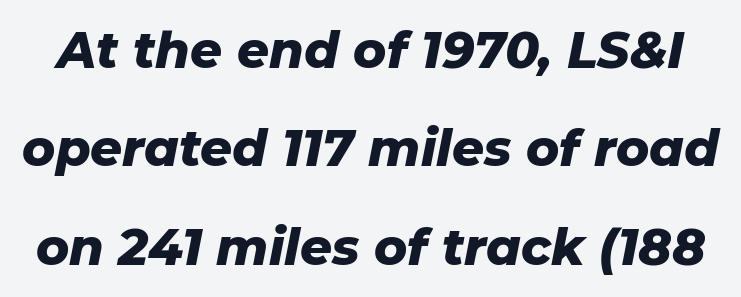
Q: Is the text bold? A: Yes.
Q: Is the text italic (slanted)? A: Yes, it leans right by about 11 degrees.
Q: Is the text underlined? A: No.
Q: Is the spacing between letters normal or unusually wide? A: Normal.
Q: Is the spacing between lines tight, normal or loose? A: Loose.
Q: Width (condensed, normal, or wide)? A: Normal.
Q: Stroke contrast? A: Low.
Q: x-height? A: Medium.
Q: Monospaced? A: No.
